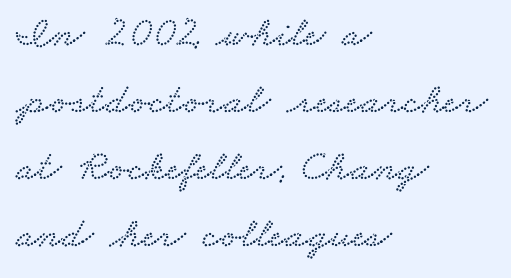
No extra tracking has been applied to these lines. In terms of letterform style, serifs are clearly present. Note the varied advance widths — an 'i' is clearly narrower than an 'm'. Beneath every word, the page is bare.
